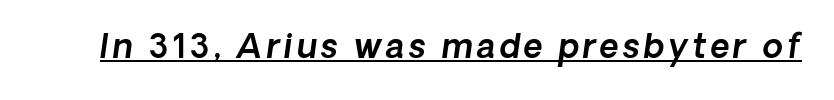
A typesetter would mark this as italic. Character widths vary here, with narrow letters taking less room than wide ones. Notice how a bar underscores the lettering throughout.
